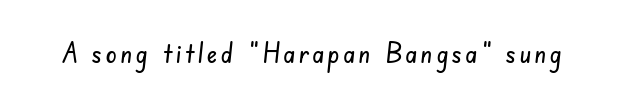
The image shows 28 px condensed sans-serif type; set not underlined; low stroke contrast and a small x-height.
